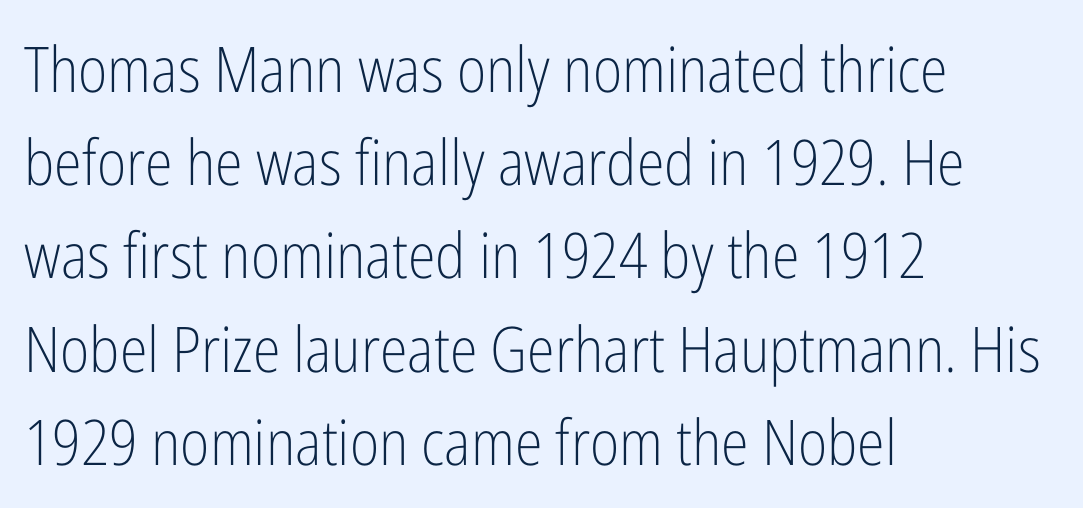
Q: Is the text bold? A: No.
Q: Is the text italic (slanted)? A: No, it is upright.
Q: Is the typeface a serif or a sans-serif typeface? A: Sans-serif.
Q: Is the text underlined? A: No.
Q: How is the paragraph aligned? A: Left-aligned.
Q: Is the spacing between letters normal or unusually wide? A: Normal.
Q: Is the spacing between lines tight, normal or loose? A: Normal.
Q: Width (condensed, normal, or wide)? A: Condensed.
Q: Stroke contrast? A: Low.
Q: x-height? A: Medium.
Q: Monospaced? A: No.
